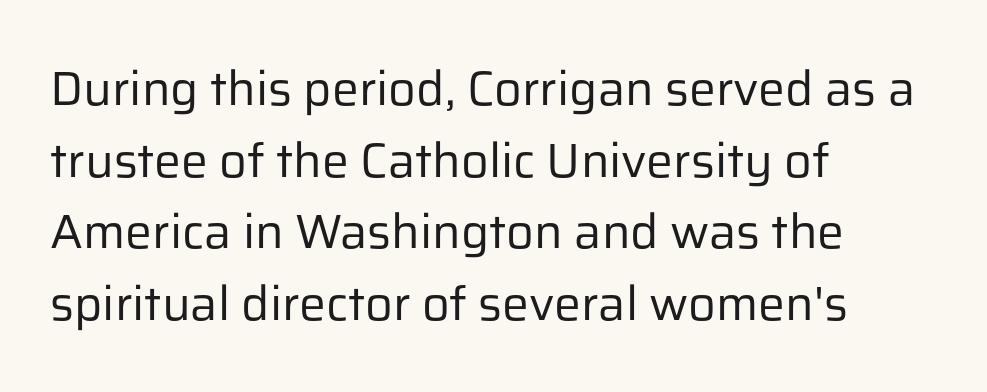
{"serif": "no", "italic": "no", "bold": "no", "weight": "regular", "width": "normal", "stroke_contrast": "low", "x_height": "medium", "monospaced": "no", "underline": "no", "align": "left", "line_spacing": "normal", "line_spacing_ratio": 1.49, "letter_spacing": "normal", "letter_spacing_em": 0.0, "glyph_px": 48}
